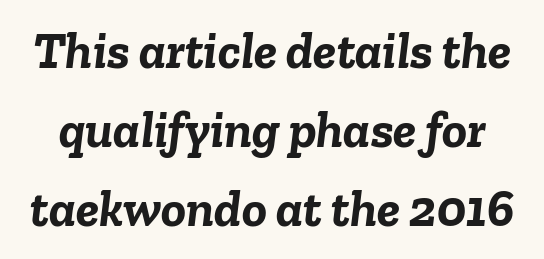
{"italic": "yes", "lean": "right", "slant_degrees": 6, "bold": "yes", "weight": "semibold", "width": "normal", "stroke_contrast": "low", "x_height": "medium", "monospaced": "no", "underline": "no", "line_spacing": "normal", "line_spacing_ratio": 1.52, "letter_spacing": "normal", "letter_spacing_em": 0.0, "glyph_px": 52}
